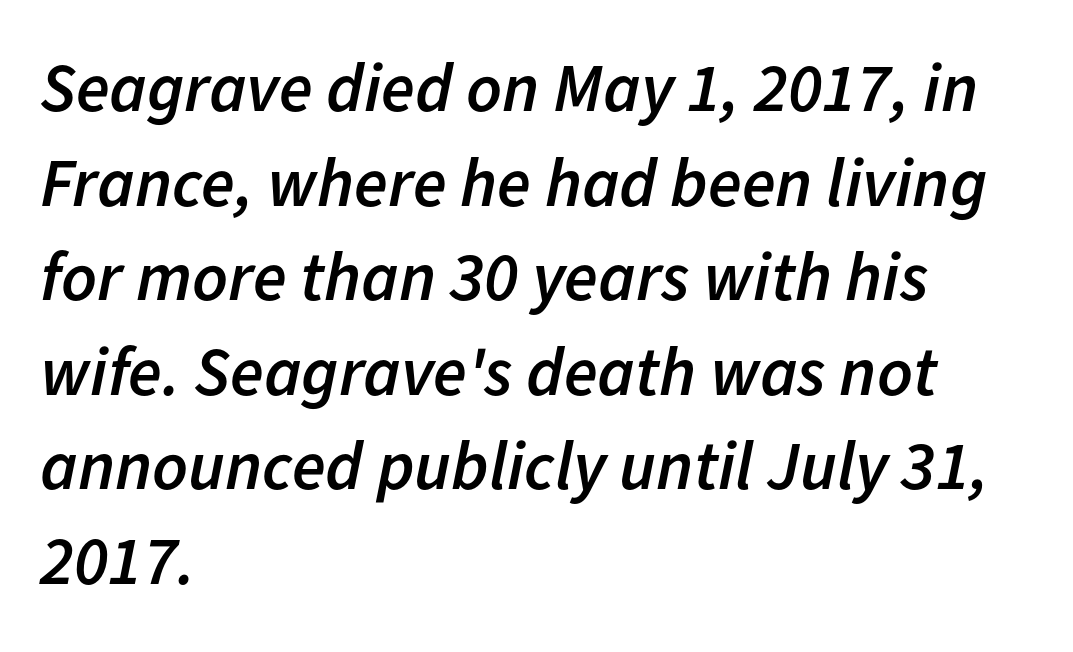
Regarding leading, the lines here are spaced in the standard way. Notice how the stems are inclined rather than vertical — that's the hallmark of italics. The passage shown is not underscored anywhere. A fair bit of extra ink — the face is semibold, not bold. This sample has the flowing, uneven cadence of proportional lettering. Compared with a centered layout, this one pins lines to the left instead.
